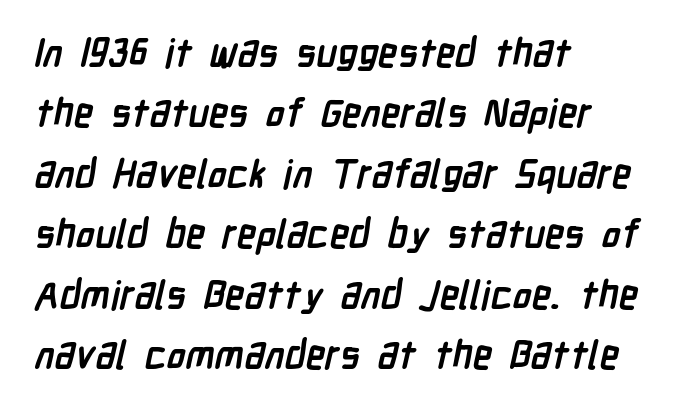
This sample is left-justified, so line endings fall wherever the words run out. The face used here is rendered with its standard letterfit. The line-height multiplier appears to be the usual default. Varying glyph widths throughout — classic text-font behaviour.
